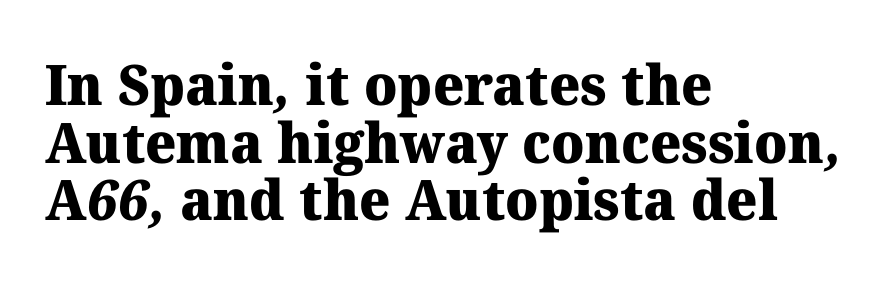
Check the space under the baseline: it is left empty. The typesetting leans heavy: a genuine bold. Students, observe: this is what under-led, compact text looks like. Stroke terminals: seriffed. One-word summary of the alignment: left.
